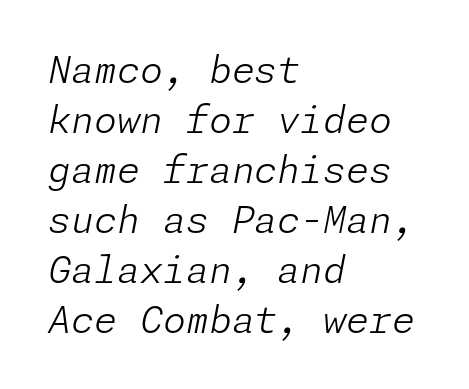
The image shows 37 px light type, italic (leaning right); set left-aligned, normal line spacing (1.35x), normal letter spacing, not underlined; low stroke contrast and a medium x-height.
